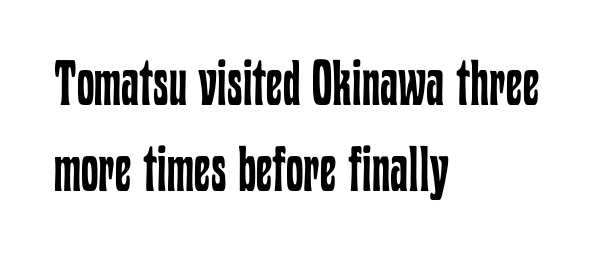
The image shows 63 px regular-weight, condensed type, upright; set left-aligned, normal line spacing (1.36x), normal letter spacing, not underlined; low stroke contrast and a medium x-height.
